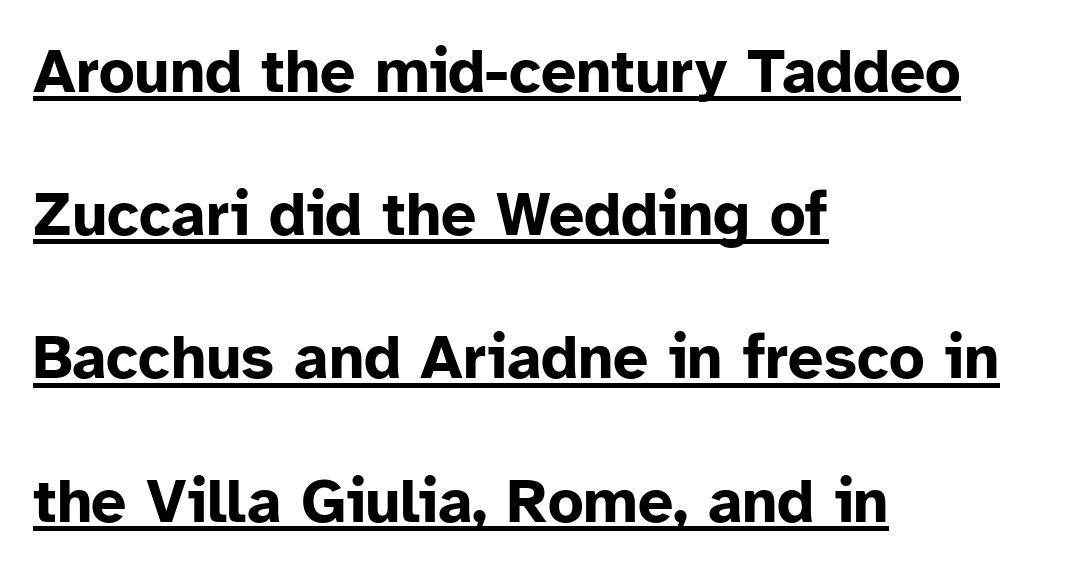
Q: Is the text bold? A: Yes.
Q: Is the text italic (slanted)? A: No, it is upright.
Q: Is the typeface a serif or a sans-serif typeface? A: Sans-serif.
Q: Is the text underlined? A: Yes.
Q: How is the paragraph aligned? A: Left-aligned.
Q: Is the spacing between letters normal or unusually wide? A: Normal.
Q: Is the spacing between lines tight, normal or loose? A: Loose.
Q: Width (condensed, normal, or wide)? A: Normal.
Q: Stroke contrast? A: Low.
Q: x-height? A: Medium.
Q: Monospaced? A: No.
